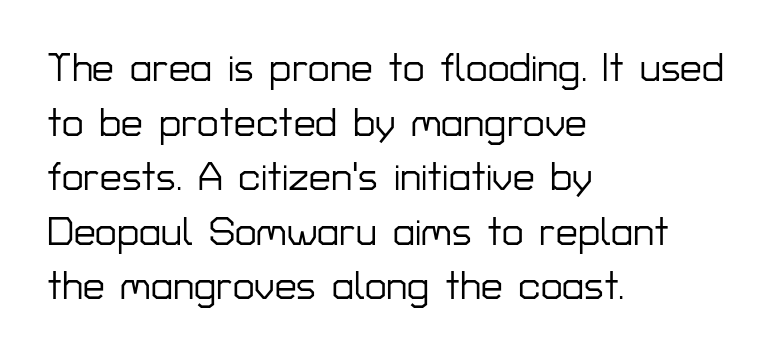
The image shows 39 px sans-serif type, upright; set left-aligned, normal line spacing (1.4x), normal letter spacing, not underlined; low stroke contrast and a medium x-height.
